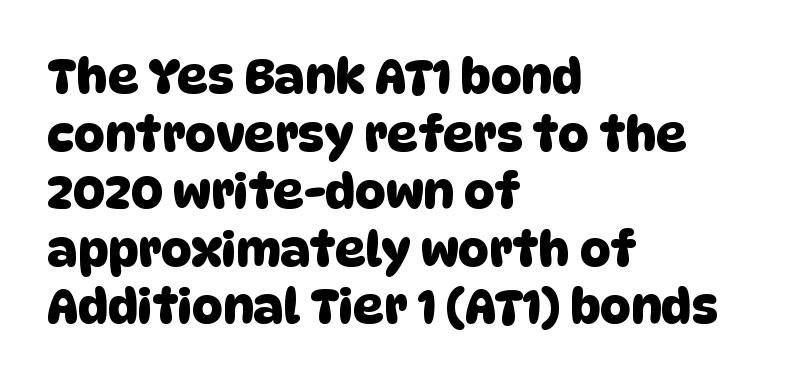
{"serif": "no", "width": "normal", "stroke_contrast": "low", "x_height": "large", "monospaced": "no", "underline": "no", "align": "left", "line_spacing_ratio": 1.2, "letter_spacing": "normal", "letter_spacing_em": 0.0, "glyph_px": 48}
